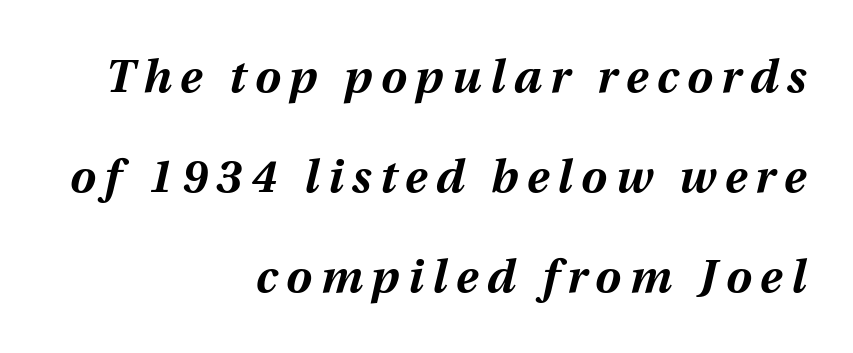
{"italic": "yes", "lean": "right", "slant_degrees": 12, "bold": "yes", "weight": "bold", "width": "normal", "stroke_contrast": "medium", "x_height": "medium", "monospaced": "no", "underline": "no", "align": "right", "line_spacing": "loose", "line_spacing_ratio": 2.17, "glyph_px": 46}
